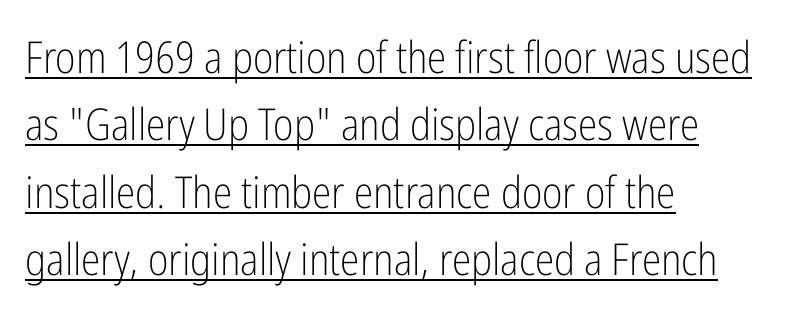
Q: Is the text bold? A: No.
Q: Is the text italic (slanted)? A: No, it is upright.
Q: Is the typeface a serif or a sans-serif typeface? A: Sans-serif.
Q: Is the text underlined? A: Yes.
Q: How is the paragraph aligned? A: Left-aligned.
Q: Is the spacing between letters normal or unusually wide? A: Normal.
Q: Is the spacing between lines tight, normal or loose? A: Normal.
Q: Width (condensed, normal, or wide)? A: Condensed.
Q: Stroke contrast? A: Low.
Q: x-height? A: Medium.
Q: Monospaced? A: No.
